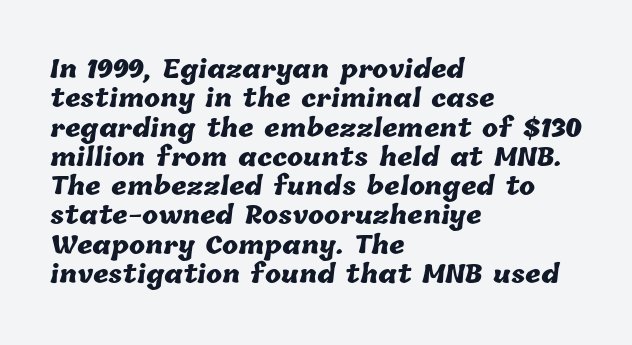
Left-aligned paragraph, ragged on the right. This is heavy type, rendered in bold. Letter spacing: default. The strip under each line holds only bare page.
